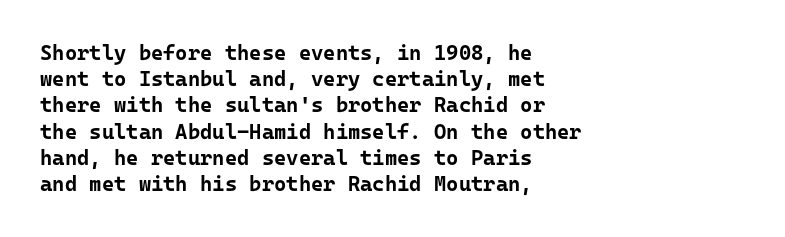
Does the weight exceed regular? Yes, all the way to bold. A typesetter would mark this as roman, not italic. The glyphs are unaccompanied by any horizontal stroke below them. Interline gaps are of average width in this sample. The horizontal fit of the characters is conventional and even.
